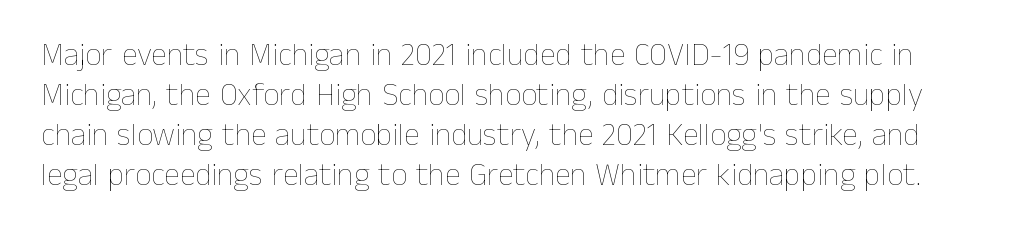
The image shows 32 px thin type, upright; set normal line spacing (1.25x), normal letter spacing, not underlined; low stroke contrast and a medium x-height.
